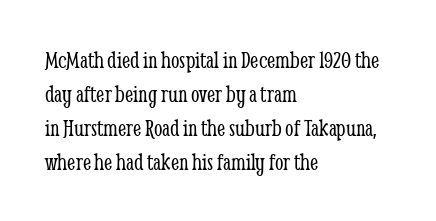
The image shows 24 px text type, upright; set left-aligned, normal line spacing (1.41x), normal letter spacing, not underlined.
